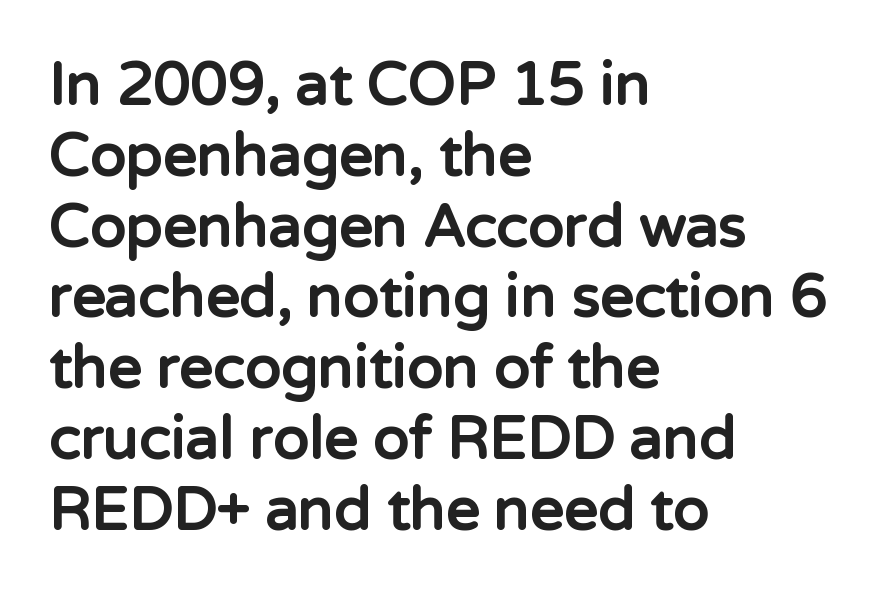
Q: Is the text bold? A: Yes.
Q: Is the text italic (slanted)? A: No, it is upright.
Q: Is the typeface a serif or a sans-serif typeface? A: Sans-serif.
Q: Is the text underlined? A: No.
Q: How is the paragraph aligned? A: Left-aligned.
Q: Is the spacing between letters normal or unusually wide? A: Normal.
Q: Width (condensed, normal, or wide)? A: Normal.
Q: Stroke contrast? A: Low.
Q: x-height? A: Medium.
Q: Monospaced? A: No.
